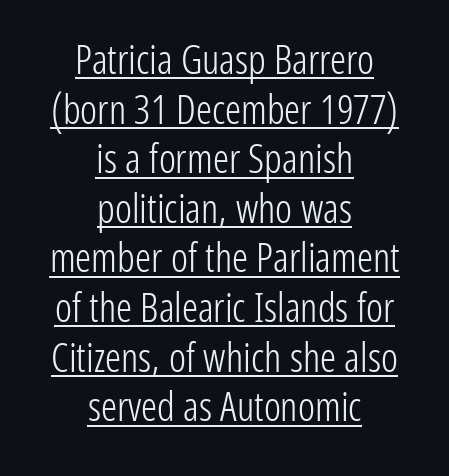
Rendered with straight, roman letterforms. In terms of letterform style, serifs are entirely absent. Each line is balanced around a shared central axis. These lines keep a tight, regular rhythm from letter to letter. Do the characters align in a grid? No, the font is proportional.
